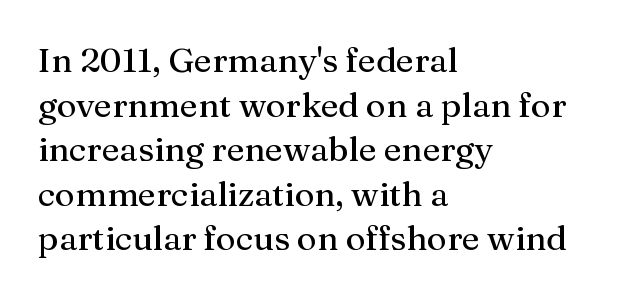
Q: Is the text italic (slanted)? A: No, it is upright.
Q: Is the typeface a serif or a sans-serif typeface? A: Serif.
Q: Is the text underlined? A: No.
Q: How is the paragraph aligned? A: Left-aligned.
Q: Is the spacing between letters normal or unusually wide? A: Normal.
Q: Is the spacing between lines tight, normal or loose? A: Normal.
Q: Width (condensed, normal, or wide)? A: Normal.
Q: Stroke contrast? A: Medium.
Q: x-height? A: Medium.
Q: Monospaced? A: No.
